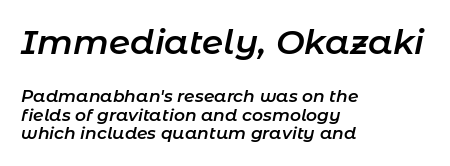
{"italic": "yes", "lean": "right", "slant_degrees": 11, "bold": "semi", "weight": "semibold", "width": "normal", "stroke_contrast": "low", "x_height": "medium", "monospaced": "no", "underline": "no", "align": "left", "line_spacing": "tight", "line_spacing_ratio": 1.09, "letter_spacing": "normal", "letter_spacing_em": 0.0, "larger_block": "first", "size_ratio": 2.0, "glyph_px": 34}
